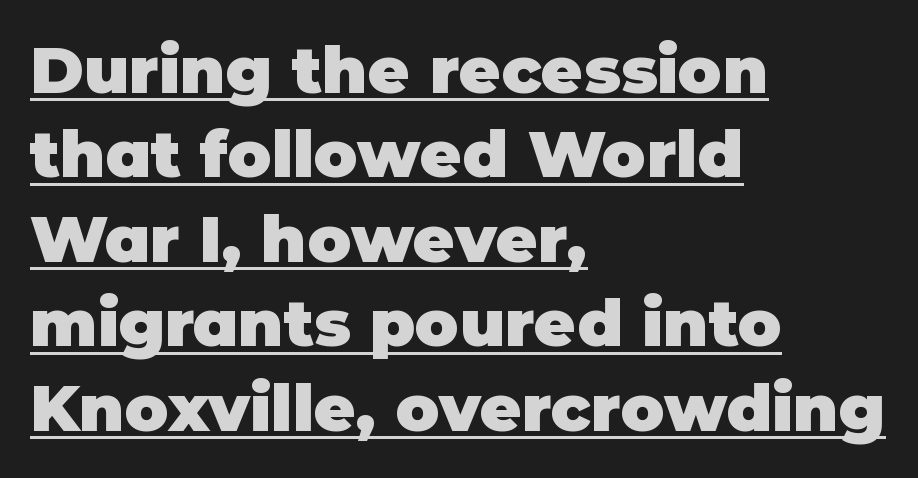
The font is running at its bold setting. Proportional: the letters do not fall into vertical columns. The horizontal fit of the characters is conventional and even. The designer went with a sans here, leaving each stem footless.
